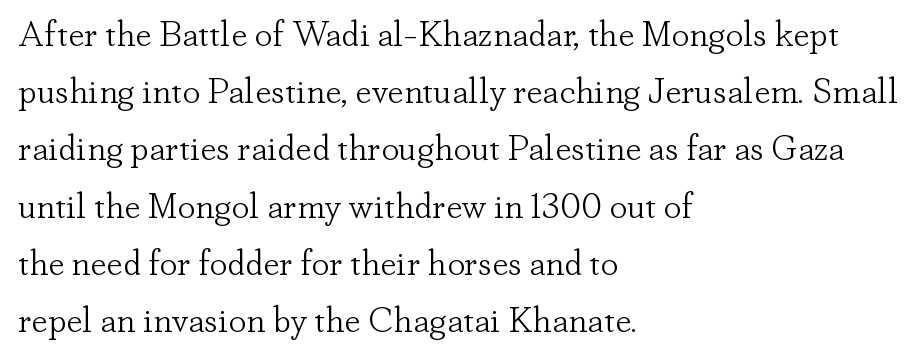
Q: Is the text bold? A: No.
Q: Is the text italic (slanted)? A: No, it is upright.
Q: Is the typeface a serif or a sans-serif typeface? A: Serif.
Q: Is the text underlined? A: No.
Q: How is the paragraph aligned? A: Left-aligned.
Q: Is the spacing between letters normal or unusually wide? A: Normal.
Q: Is the spacing between lines tight, normal or loose? A: Normal.
Q: Width (condensed, normal, or wide)? A: Normal.
Q: Stroke contrast? A: Low.
Q: x-height? A: Small.
Q: Monospaced? A: No.
